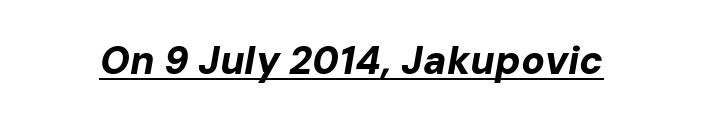
These words are printed bold, with thick strokes throughout. Looks like regular typesetting: each glyph gets only the width it needs. Underlining? Definitely there. Nothing unusual about the tracking: characters are spaced as the font intends. There's an unmistakable incline to the writing here.
